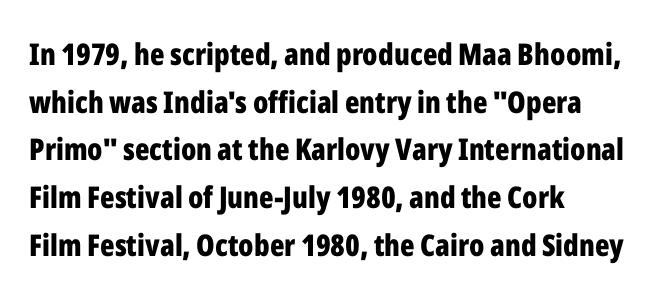
The image shows 30 px bold, condensed sans-serif type, upright; set left-aligned, normal line spacing (1.59x), normal letter spacing, not underlined; low stroke contrast and a medium x-height.
